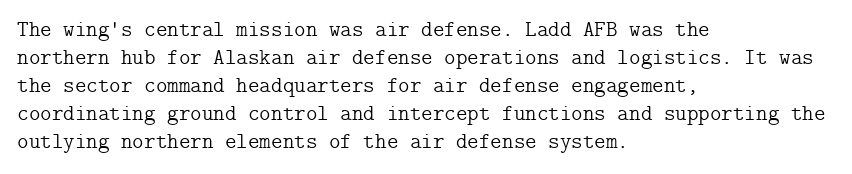
Q: Is the text bold? A: No.
Q: Is the text italic (slanted)? A: No, it is upright.
Q: Is the text underlined? A: No.
Q: How is the paragraph aligned? A: Left-aligned.
Q: Is the spacing between letters normal or unusually wide? A: Normal.
Q: Is the spacing between lines tight, normal or loose? A: Normal.
